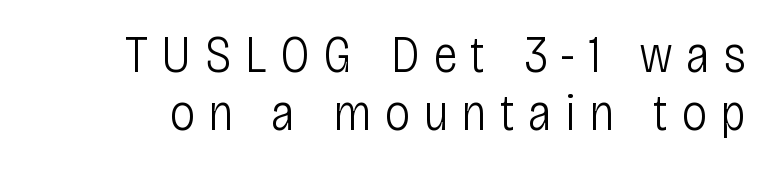
The image shows 52 px light, condensed sans-serif type, upright; set tight line spacing (1.12x), unusually wide letter spacing (+0.25 em), not underlined; low stroke contrast and a large x-height.
